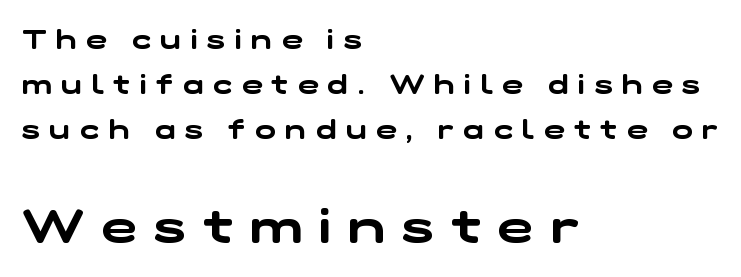
Which margin do the lines hug? The left one — the right edge is uneven. You could not count columns in this text — the font is proportionally spaced. The glyphs are unaccompanied by any horizontal stroke below them. If you squint, the bottom block still reads clearly — it's the larger of the two. What's the leading like? Ordinary, nothing unusual.
